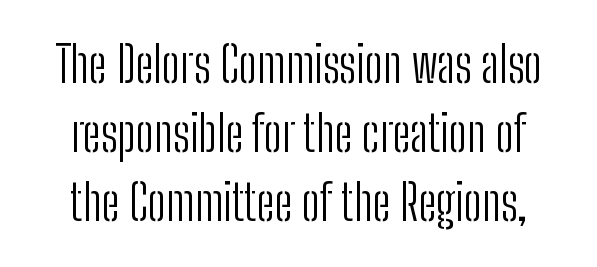
{"serif": "no", "italic": "no", "bold": "no", "weight": "light", "width": "condensed", "stroke_contrast": "low", "x_height": "medium", "monospaced": "no", "underline": "no", "line_spacing": "normal", "line_spacing_ratio": 1.41, "letter_spacing": "normal", "letter_spacing_em": 0.0, "glyph_px": 49}
